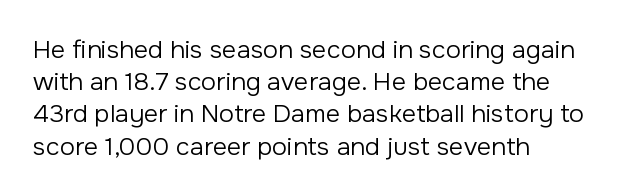
{"italic": "no", "bold": "no", "underline": "no", "align": "left", "line_spacing": "normal", "line_spacing_ratio": 1.29, "letter_spacing": "normal", "letter_spacing_em": 0.0, "glyph_px": 25}
